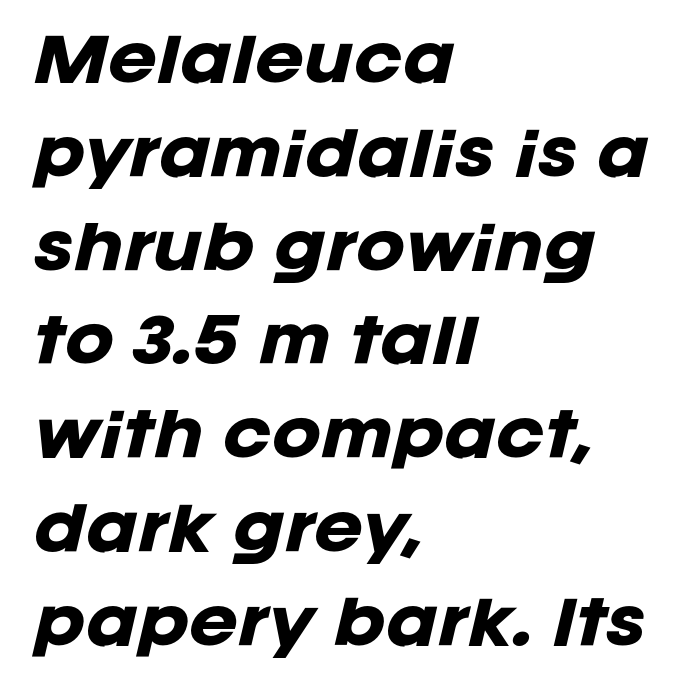
{"italic": "yes", "lean": "right", "slant_degrees": 12, "bold": "yes", "weight": "heavy", "width": "normal", "stroke_contrast": "low", "x_height": "large", "monospaced": "no", "underline": "no", "align": "left", "line_spacing": "normal", "line_spacing_ratio": 1.59, "letter_spacing": "normal", "letter_spacing_em": 0.0, "glyph_px": 59}
